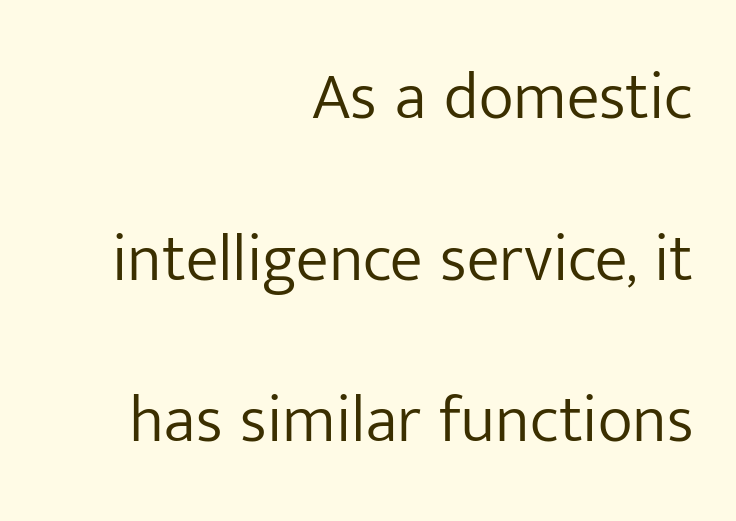
Unbolded letterforms with no extra heft. In terms of leading, this rendering errs on the spacious side. The passage shown is typed in a proportional face where columns would drift. The text was rendered using a sans face with plain stroke endings. The horizontal fit of the characters is conventional and even.
